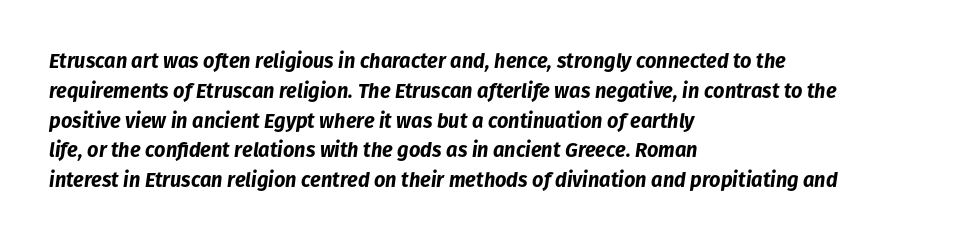
Rows of type keep a routine distance in the vertical direction. Characters are canted at an angle relative to the baseline's perpendicular. The typesetter chose a ragged-right arrangement here. In terms of letterspacing, this is plain default setting.
